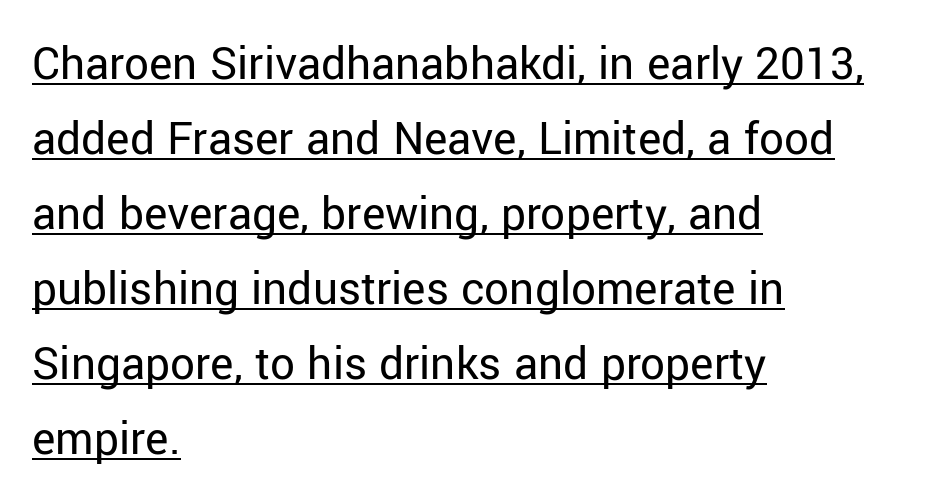
{"serif": "no", "italic": "no", "bold": "no", "weight": "regular", "width": "normal", "stroke_contrast": "low", "x_height": "medium", "monospaced": "no", "underline": "yes", "align": "left", "line_spacing": "normal", "line_spacing_ratio": 1.53, "letter_spacing": "normal", "letter_spacing_em": 0.0, "glyph_px": 49}
